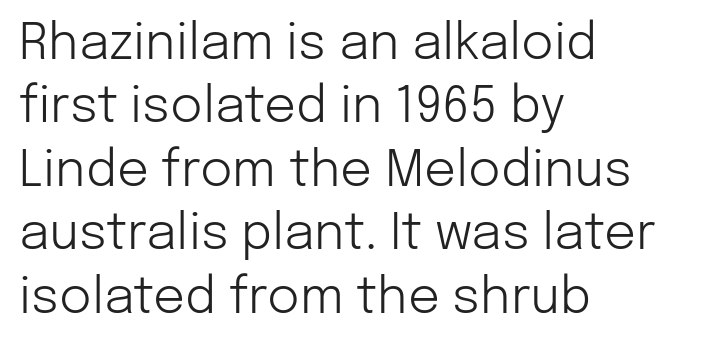
Q: Is the text bold? A: No.
Q: Is the text italic (slanted)? A: No, it is upright.
Q: Is the typeface a serif or a sans-serif typeface? A: Sans-serif.
Q: Is the text underlined? A: No.
Q: How is the paragraph aligned? A: Left-aligned.
Q: Is the spacing between letters normal or unusually wide? A: Normal.
Q: Is the spacing between lines tight, normal or loose? A: Normal.
Q: Width (condensed, normal, or wide)? A: Normal.
Q: Stroke contrast? A: Low.
Q: x-height? A: Medium.
Q: Monospaced? A: No.
